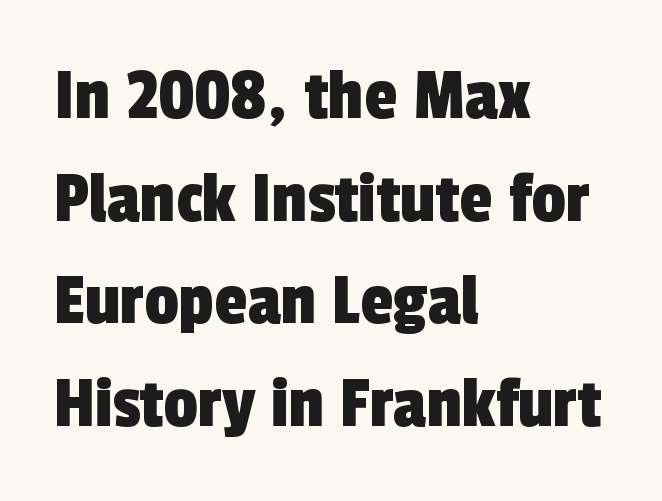
The image shows 76 px condensed sans-serif type; set left-aligned, normal line spacing (1.35x), normal letter spacing, not underlined; a medium x-height.
